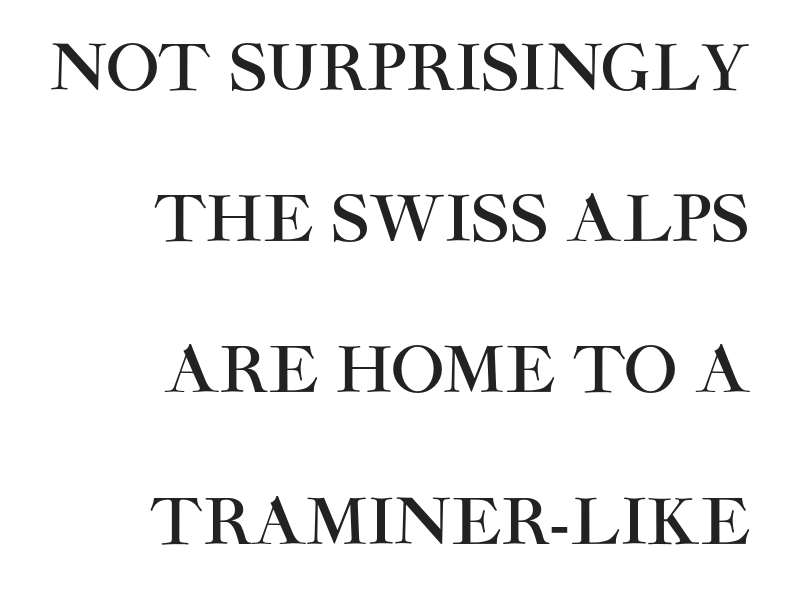
Which margin do the lines hug? The right one — the left edge is uneven. Is this a fixed-width face? No — the glyphs have proportional, varying widths. When letters stand straight like this, we call the style roman or upright. Decoration check: the copy has no underline. The passage shown has conventional tracking throughout.
